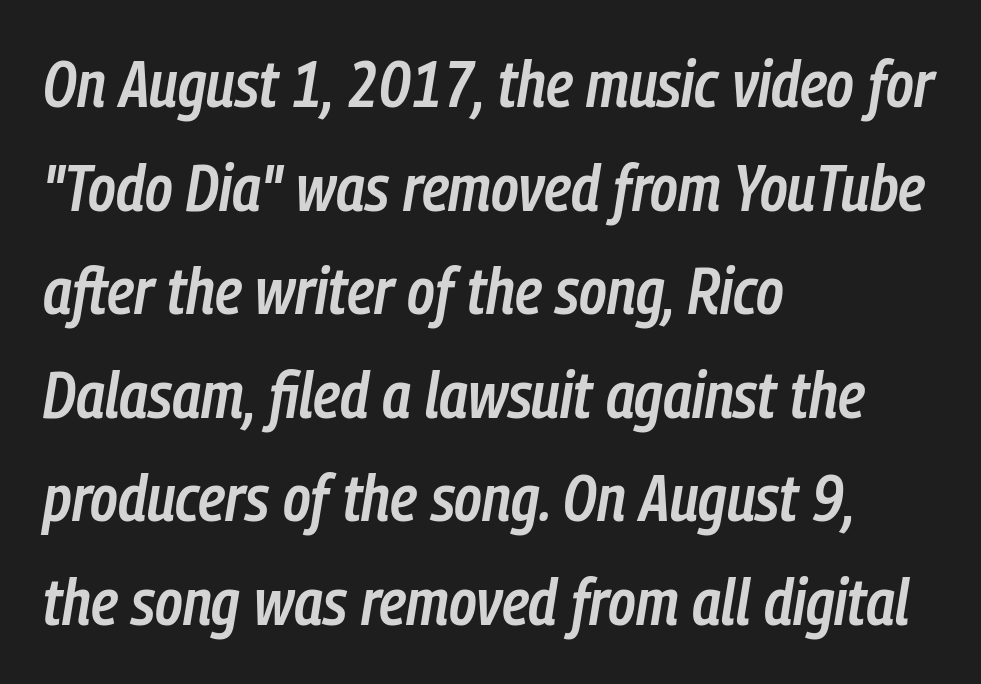
{"italic": "yes", "lean": "right", "slant_degrees": 9, "bold": "semi", "weight": "semibold", "width": "condensed", "stroke_contrast": "low", "x_height": "medium", "monospaced": "no", "underline": "no", "align": "left", "line_spacing": "normal", "line_spacing_ratio": 1.57, "letter_spacing": "normal", "letter_spacing_em": 0.0, "glyph_px": 66}
